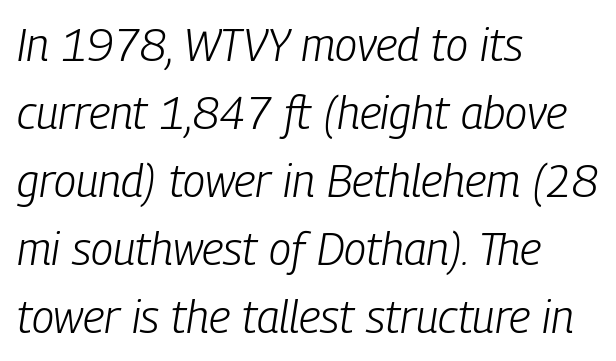
Glyph-to-glyph distance matches everyday printed text. The strokes are not fattened; the text isn't bold. Leftover space on each line is placed entirely after the last word. Evenly set lines give the paragraph a standard silhouette. Just letters on the line, the space beneath them empty. The letters advance in unequal steps, a hallmark of proportional type.
